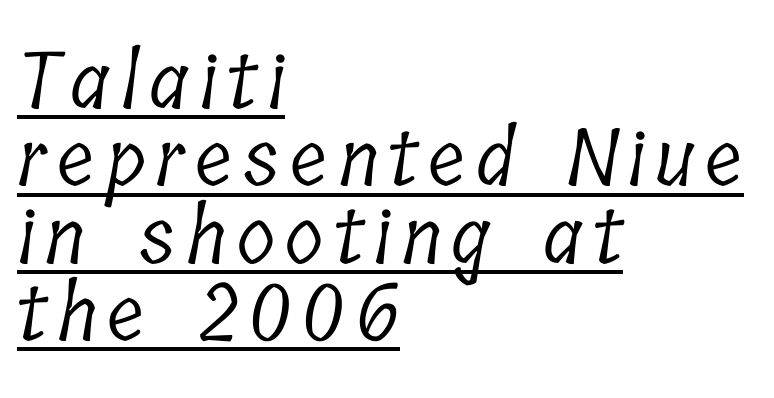
The image shows 79 px light, condensed serif type; set left-aligned, tight line spacing (0.98x), underlined; low stroke contrast and a medium x-height.
